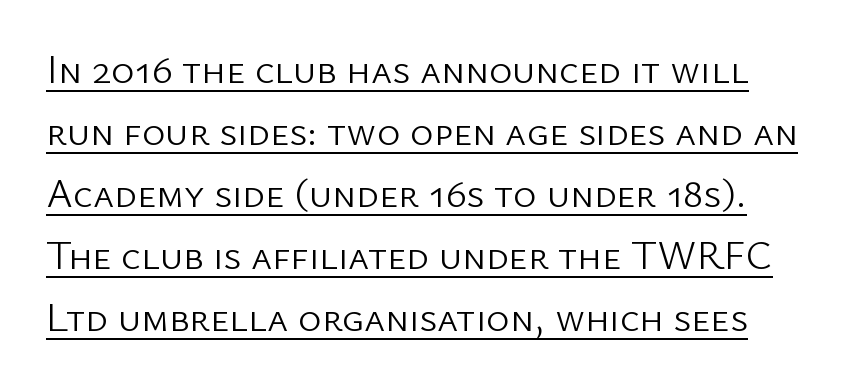
Students, note that the glyphs here touch the page at normal intervals. The font is comparable to plain body text, perhaps lighter. A typesetter would call this proportional, since set widths differ per character. The passage shown is underscored from start to finish.
